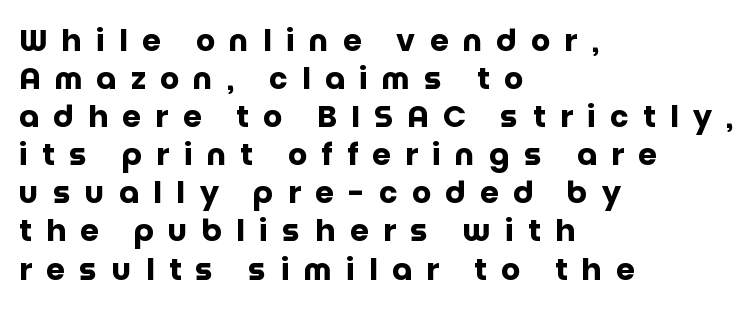
{"serif": "no", "italic": "no", "bold": "yes", "weight": "heavy", "width": "normal", "stroke_contrast": "low", "x_height": "large", "monospaced": "no", "underline": "no", "align": "left", "line_spacing": "normal", "line_spacing_ratio": 1.27, "letter_spacing": "wide", "letter_spacing_em": 0.48, "glyph_px": 30}
